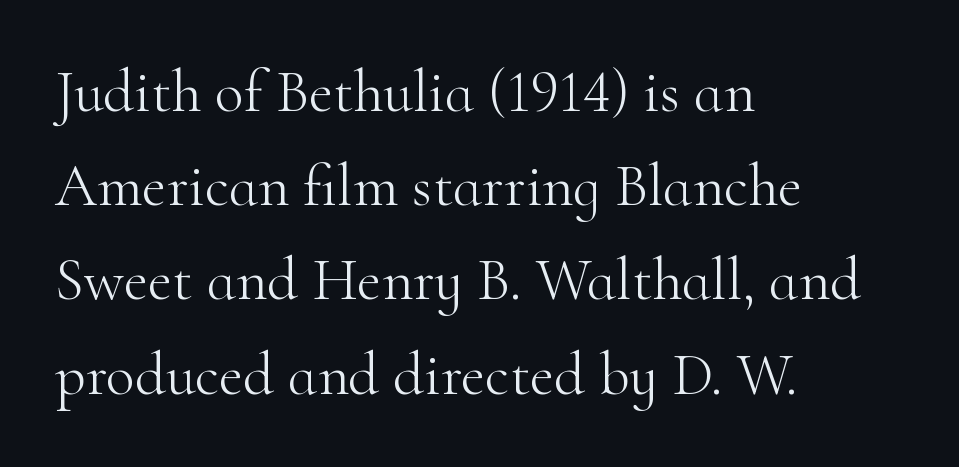
{"serif": "yes", "italic": "no", "bold": "no", "weight": "light", "width": "normal", "stroke_contrast": "high", "x_height": "small", "monospaced": "no", "underline": "no", "align": "left", "line_spacing": "normal", "line_spacing_ratio": 1.57, "letter_spacing": "normal", "letter_spacing_em": 0.0, "glyph_px": 60}
